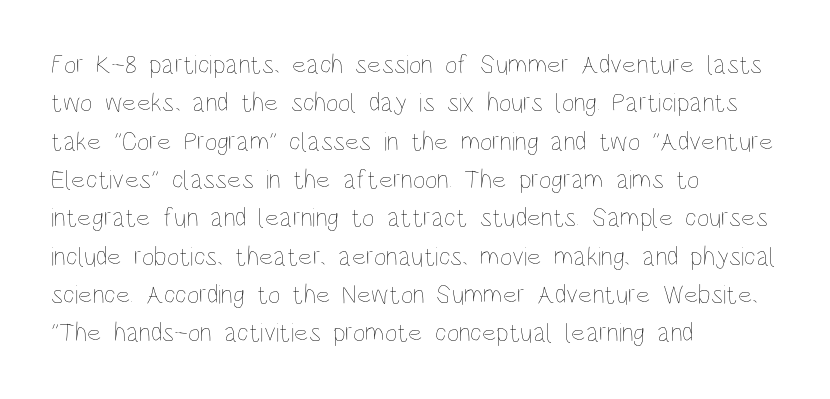
Q: Is the text bold? A: No.
Q: Is the text italic (slanted)? A: No, it is upright.
Q: Is the text underlined? A: No.
Q: How is the paragraph aligned? A: Left-aligned.
Q: Is the spacing between letters normal or unusually wide? A: Normal.
Q: Is the spacing between lines tight, normal or loose? A: Normal.
